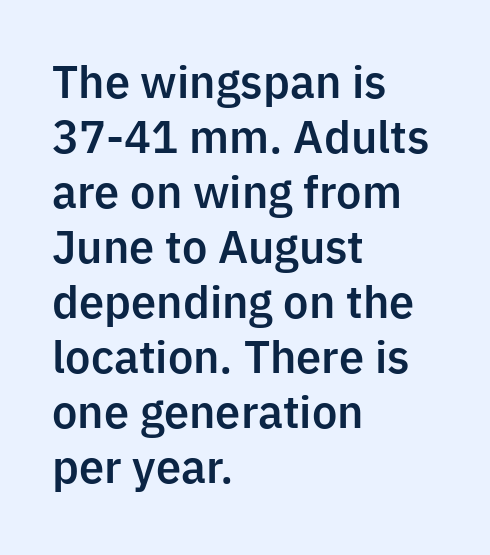
{"serif": "no", "italic": "no", "width": "normal", "stroke_contrast": "low", "x_height": "medium", "monospaced": "no", "underline": "no", "align": "left", "line_spacing": "normal", "line_spacing_ratio": 1.28, "letter_spacing": "normal", "letter_spacing_em": 0.0, "glyph_px": 43}
